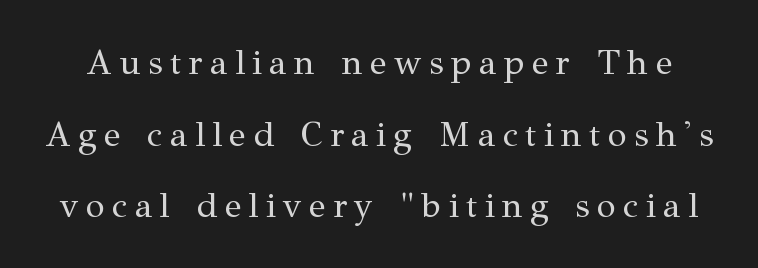
{"serif": "yes", "italic": "no", "bold": "no", "weight": "regular", "width": "normal", "stroke_contrast": "medium", "x_height": "medium", "monospaced": "no", "underline": "no", "line_spacing": "loose", "line_spacing_ratio": 2.05, "letter_spacing": "wide", "letter_spacing_em": 0.21, "glyph_px": 35}
